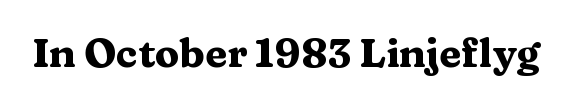
The image shows 40 px heavy, wide serif type, upright; set normal letter spacing, not underlined; medium stroke contrast and a medium x-height.
